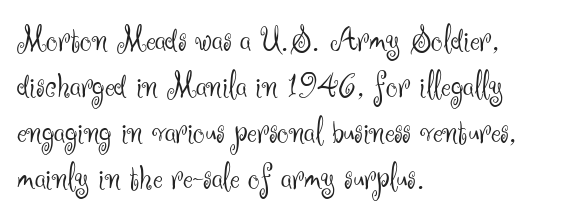
{"serif": "no", "italic": "no", "bold": "no", "weight": "light", "width": "normal", "stroke_contrast": "medium", "x_height": "small", "monospaced": "no", "underline": "no", "align": "left", "line_spacing_ratio": 1.24, "letter_spacing": "normal", "letter_spacing_em": 0.0, "glyph_px": 37}
